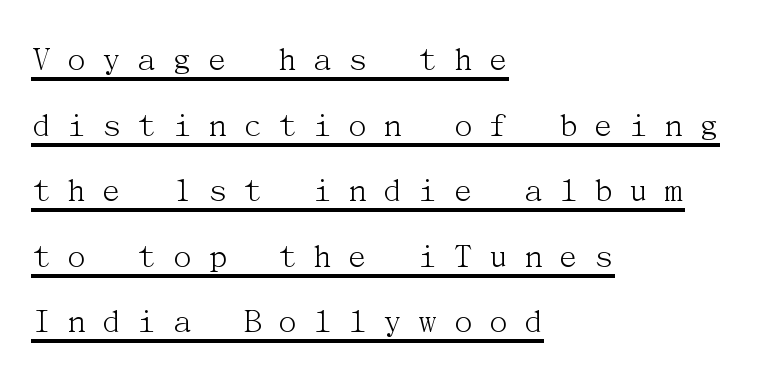
Q: Is the text bold? A: No.
Q: Is the text italic (slanted)? A: No, it is upright.
Q: Is the typeface a serif or a sans-serif typeface? A: Serif.
Q: Is the text underlined? A: Yes.
Q: How is the paragraph aligned? A: Left-aligned.
Q: Is the spacing between letters normal or unusually wide? A: Unusually wide.
Q: Width (condensed, normal, or wide)? A: Normal.
Q: Stroke contrast? A: Medium.
Q: x-height? A: Medium.
